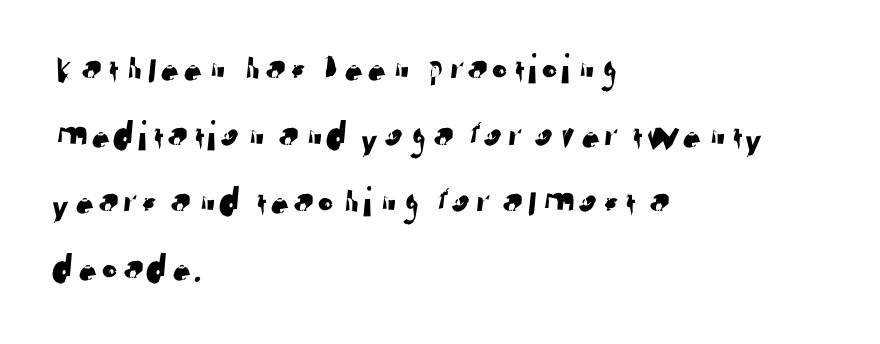
Q: Is the typeface a serif or a sans-serif typeface? A: Sans-serif.
Q: Is the text underlined? A: No.
Q: How is the paragraph aligned? A: Left-aligned.
Q: Is the spacing between letters normal or unusually wide? A: Normal.
Q: Is the spacing between lines tight, normal or loose? A: Normal.
Q: Width (condensed, normal, or wide)? A: Normal.
Q: Stroke contrast? A: Low.
Q: x-height? A: Medium.
Q: Monospaced? A: No.
